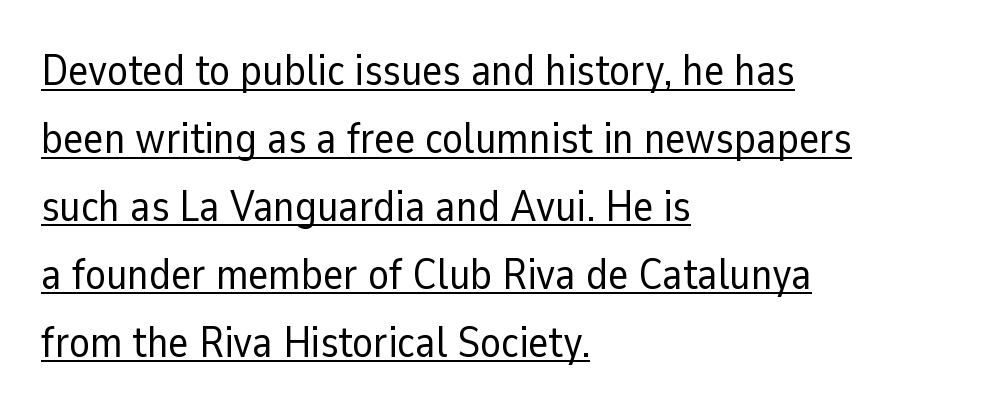
You could not count columns in this text — the font is proportionally spaced. Nope, not italic — everything's standing straight. The text block is weighted toward the left margin, trailing off unevenly rightward. The passage shown has conventional tracking throughout.
